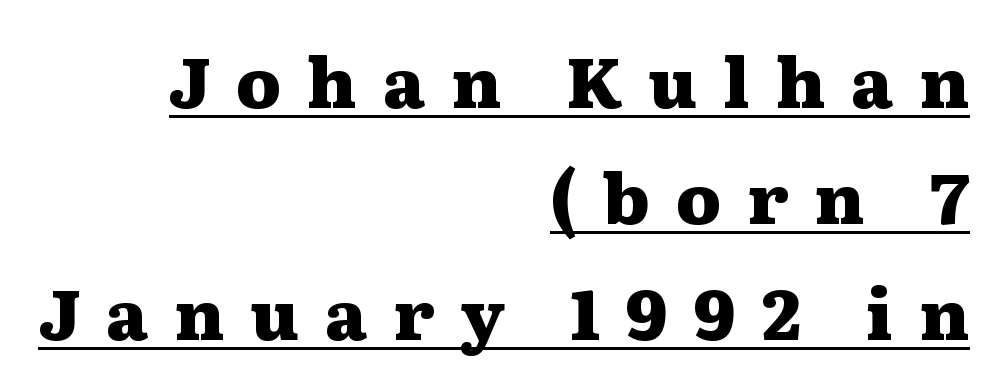
The image shows 70 px heavy, wide serif type, upright; set right-aligned, normal line spacing (1.66x), unusually wide letter spacing (+0.37 em), underlined; medium stroke contrast and a medium x-height.
